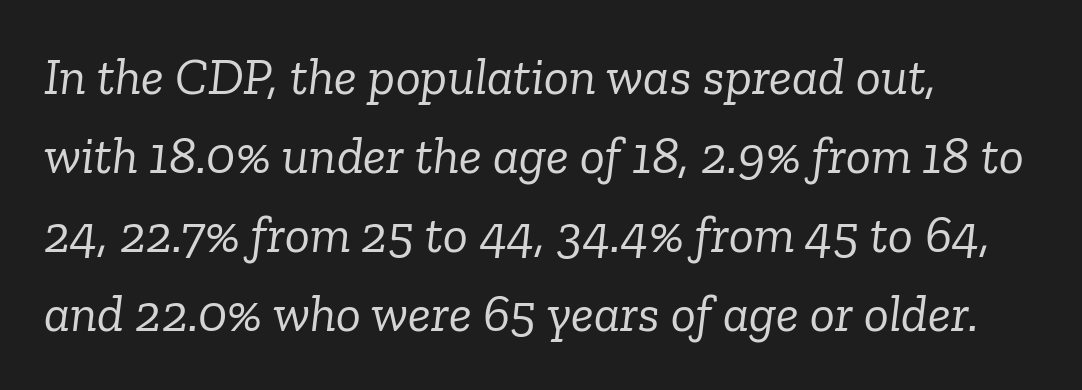
Nobody touched the tracking dial on this one. This sample uses a serif face. Leading: standard. These lines are rendered in a variable-pitch font. This reads as an unemphasized weight, regular at the heaviest.
